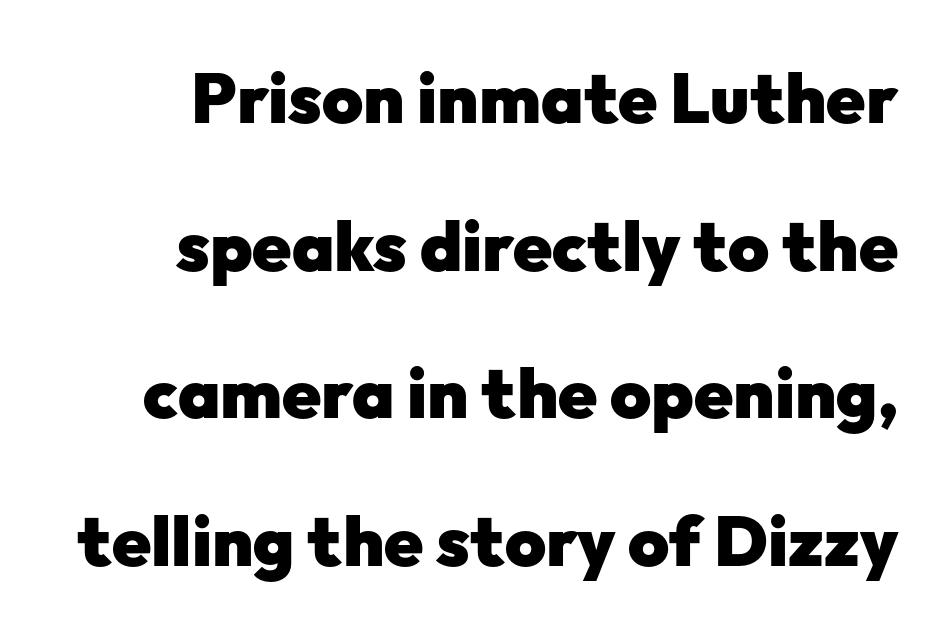
Q: Is the text bold? A: Yes.
Q: Is the text italic (slanted)? A: No, it is upright.
Q: Is the typeface a serif or a sans-serif typeface? A: Sans-serif.
Q: Is the text underlined? A: No.
Q: Is the spacing between letters normal or unusually wide? A: Normal.
Q: Is the spacing between lines tight, normal or loose? A: Loose.
Q: Width (condensed, normal, or wide)? A: Normal.
Q: Stroke contrast? A: Low.
Q: x-height? A: Medium.
Q: Monospaced? A: No.
